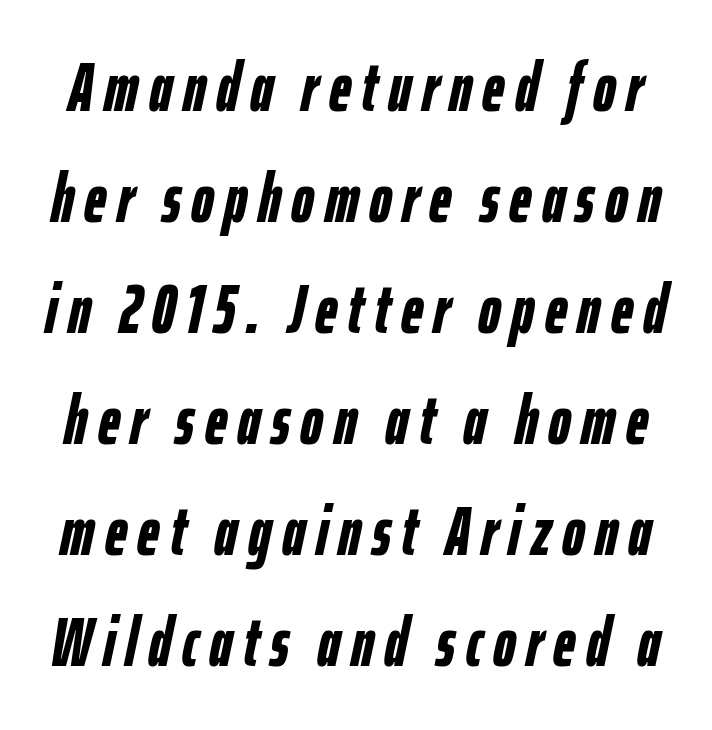
This is heavy type, rendered in bold. A typesetter would call this proportional, since set widths differ per character. A bare baseline throughout the passage. Emphasis-style slanted type is in use. Students, observe: this is what conventionally led text looks like.
